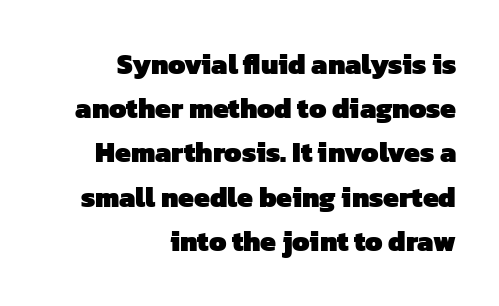
The image shows 28 px heavy sans-serif type; set right-aligned, normal line spacing (1.58x), normal letter spacing, not underlined; low stroke contrast and a medium x-height.
